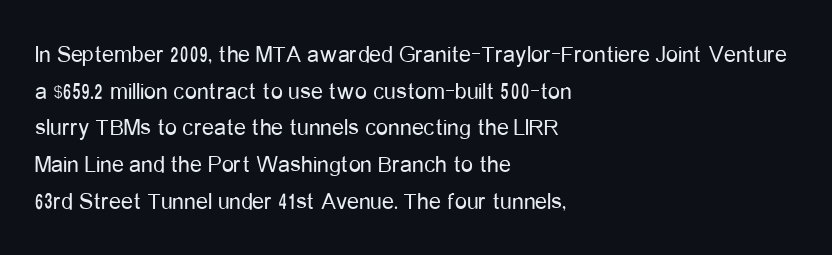
Q: Is the text bold? A: No.
Q: Is the text italic (slanted)? A: No, it is upright.
Q: Is the text underlined? A: No.
Q: How is the paragraph aligned? A: Left-aligned.
Q: Is the spacing between letters normal or unusually wide? A: Normal.
Q: Is the spacing between lines tight, normal or loose? A: Normal.
